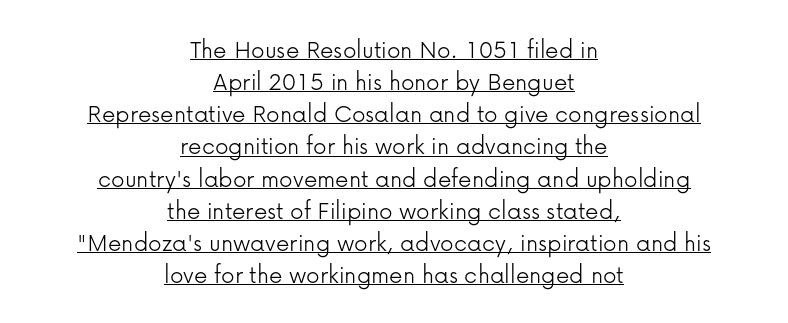
{"italic": "no", "bold": "no", "underline": "yes", "align": "center", "line_spacing_ratio": 1.19, "letter_spacing": "normal", "letter_spacing_em": 0.0, "glyph_px": 27}
